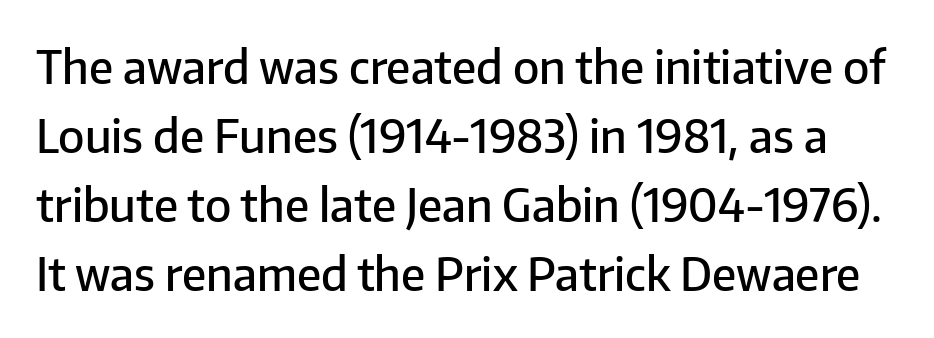
Q: Is the text bold? A: Semi-bold.
Q: Is the text italic (slanted)? A: No, it is upright.
Q: Is the typeface a serif or a sans-serif typeface? A: Sans-serif.
Q: Is the text underlined? A: No.
Q: Is the spacing between letters normal or unusually wide? A: Normal.
Q: Is the spacing between lines tight, normal or loose? A: Normal.
Q: Width (condensed, normal, or wide)? A: Normal.
Q: Stroke contrast? A: Low.
Q: x-height? A: Medium.
Q: Monospaced? A: No.
